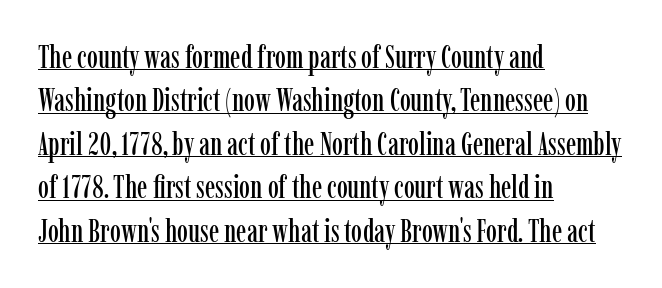
Q: Is the text italic (slanted)? A: No, it is upright.
Q: Is the typeface a serif or a sans-serif typeface? A: Serif.
Q: Is the text underlined? A: Yes.
Q: How is the paragraph aligned? A: Left-aligned.
Q: Is the spacing between letters normal or unusually wide? A: Normal.
Q: Is the spacing between lines tight, normal or loose? A: Normal.
Q: Width (condensed, normal, or wide)? A: Condensed.
Q: Stroke contrast? A: Low.
Q: x-height? A: Medium.
Q: Monospaced? A: No.
